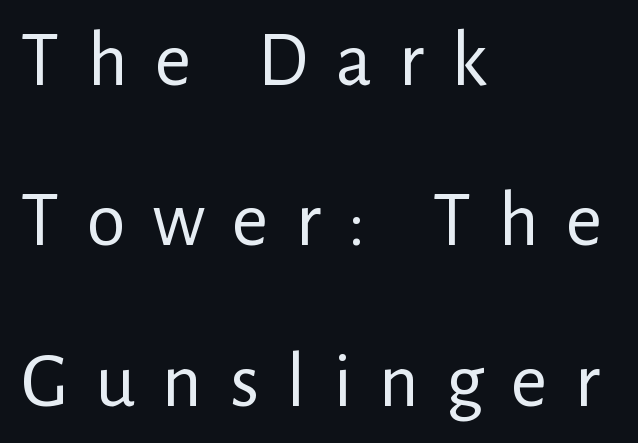
Q: Is the text bold? A: No.
Q: Is the text italic (slanted)? A: No, it is upright.
Q: Is the typeface a serif or a sans-serif typeface? A: Sans-serif.
Q: Is the text underlined? A: No.
Q: How is the paragraph aligned? A: Left-aligned.
Q: Is the spacing between letters normal or unusually wide? A: Unusually wide.
Q: Is the spacing between lines tight, normal or loose? A: Loose.
Q: Width (condensed, normal, or wide)? A: Normal.
Q: Stroke contrast? A: Low.
Q: x-height? A: Medium.
Q: Monospaced? A: No.
